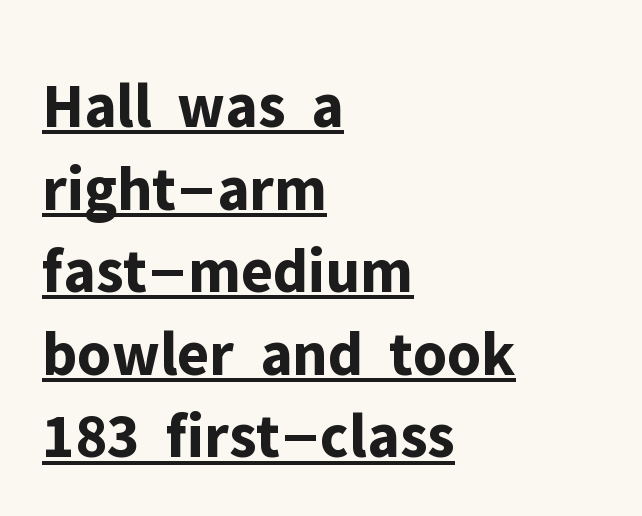
Left-aligned paragraph, ragged on the right. Are there feet on the stems? There aren't — it's a sans. Caption: lettering with a line underneath. No extra tracking has been applied to these lines. Note the varied advance widths — an 'i' is clearly narrower than an 'm'.
